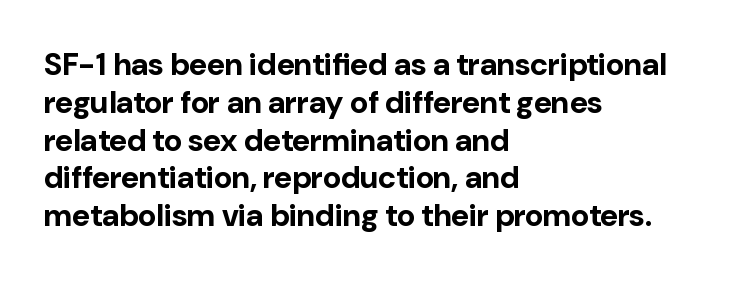
The image shows 31 px bold sans-serif type, upright; set left-aligned, line spacing 1.22x, normal letter spacing, not underlined; low stroke contrast and a medium x-height.
